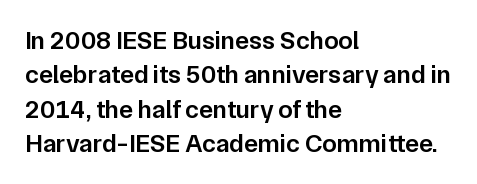
{"italic": "no", "bold": "semi", "underline": "no", "align": "left", "line_spacing": "normal", "line_spacing_ratio": 1.32, "letter_spacing": "normal", "letter_spacing_em": 0.0, "glyph_px": 26}
